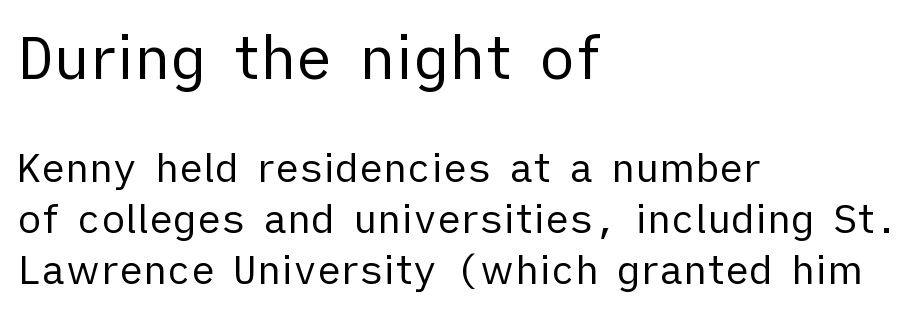
Q: Is the text bold? A: No.
Q: Is the text italic (slanted)? A: No, it is upright.
Q: Is the typeface a serif or a sans-serif typeface? A: Sans-serif.
Q: Is the text underlined? A: No.
Q: How is the paragraph aligned? A: Left-aligned.
Q: Is the spacing between letters normal or unusually wide? A: Normal.
Q: Is the spacing between lines tight, normal or loose? A: Normal.
Q: Which block of text is set in a larger size, the first (top) or the second (bottom)? A: The first (top) one.
Q: Width (condensed, normal, or wide)? A: Normal.
Q: Stroke contrast? A: Low.
Q: x-height? A: Medium.
Q: Monospaced? A: No.
